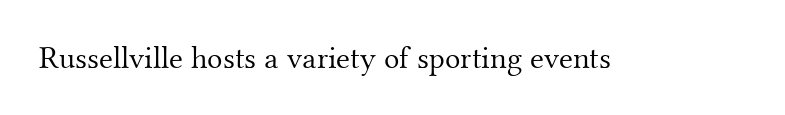
Q: Is the text bold? A: No.
Q: Is the text italic (slanted)? A: No, it is upright.
Q: Is the typeface a serif or a sans-serif typeface? A: Serif.
Q: Is the text underlined? A: No.
Q: Is the spacing between letters normal or unusually wide? A: Normal.
Q: Width (condensed, normal, or wide)? A: Normal.
Q: Stroke contrast? A: Medium.
Q: x-height? A: Small.
Q: Monospaced? A: No.
